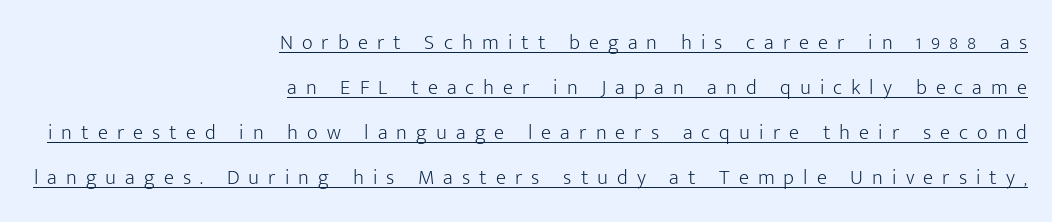
Q: Is the text bold? A: No.
Q: Is the text italic (slanted)? A: No, it is upright.
Q: Is the text underlined? A: Yes.
Q: How is the paragraph aligned? A: Right-aligned.
Q: Is the spacing between letters normal or unusually wide? A: Unusually wide.
Q: Is the spacing between lines tight, normal or loose? A: Loose.
